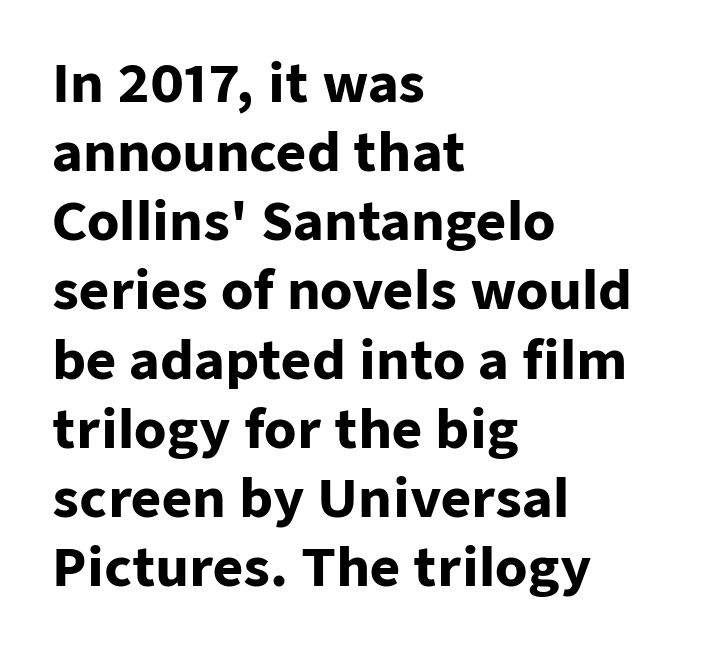
Leftover space on each line is placed entirely after the last word. The designer left line spacing at the default. Every stem runs plumb, perpendicular to the baseline. The letters advance in unequal steps, a hallmark of proportional type. This rendering features lettering with no underline.
